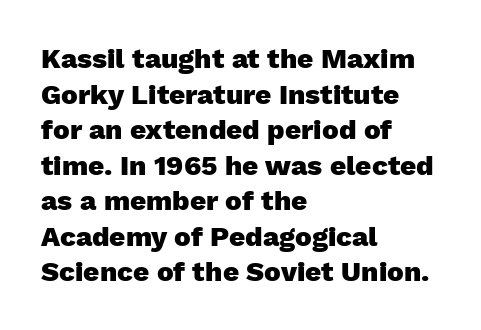
The characters look thick and weighty, a clear bold. Unlike a traditional serif, this face leaves its strokes unadorned. The font's upright variant was chosen for this text. The face used here is proportionally spaced, like ordinary book or web type. Glyph-to-glyph distance matches everyday printed text.
